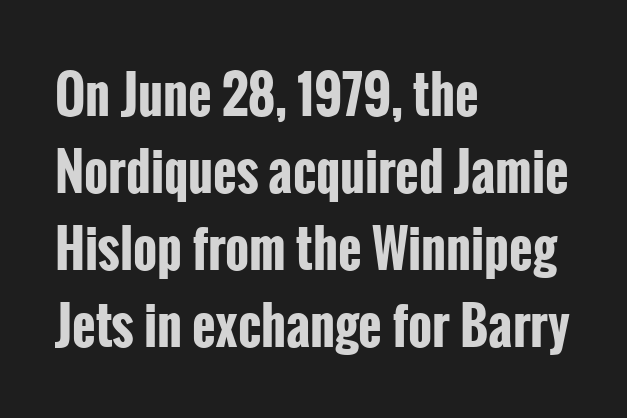
{"serif": "no", "italic": "no", "bold": "yes", "weight": "bold", "width": "condensed", "stroke_contrast": "low", "x_height": "medium", "monospaced": "no", "underline": "no", "align": "left", "line_spacing": "normal", "line_spacing_ratio": 1.51, "letter_spacing": "normal", "letter_spacing_em": 0.0, "glyph_px": 51}
